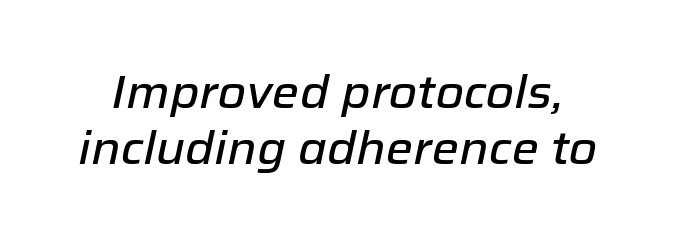
Q: Is the text italic (slanted)? A: Yes, it leans right by about 12 degrees.
Q: Is the text underlined? A: No.
Q: Is the spacing between letters normal or unusually wide? A: Normal.
Q: Width (condensed, normal, or wide)? A: Normal.
Q: Stroke contrast? A: Low.
Q: x-height? A: Medium.
Q: Monospaced? A: No.
